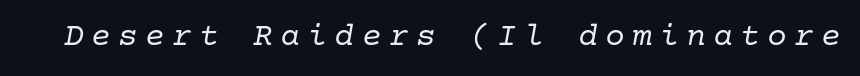
The image shows 33 px regular-weight serif type, italic (leaning right); set unusually wide letter spacing (+0.22 em), not underlined; low stroke contrast and a medium x-height.
